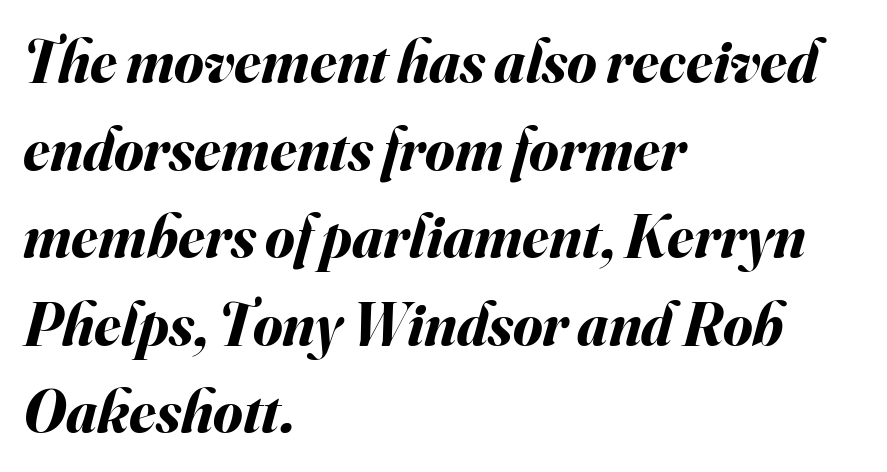
Q: Is the text bold? A: Yes.
Q: Is the text italic (slanted)? A: Yes, it leans right by about 16 degrees.
Q: Is the text underlined? A: No.
Q: How is the paragraph aligned? A: Left-aligned.
Q: Is the spacing between letters normal or unusually wide? A: Normal.
Q: Is the spacing between lines tight, normal or loose? A: Normal.
Q: Width (condensed, normal, or wide)? A: Normal.
Q: Stroke contrast? A: Medium.
Q: x-height? A: Small.
Q: Monospaced? A: No.
